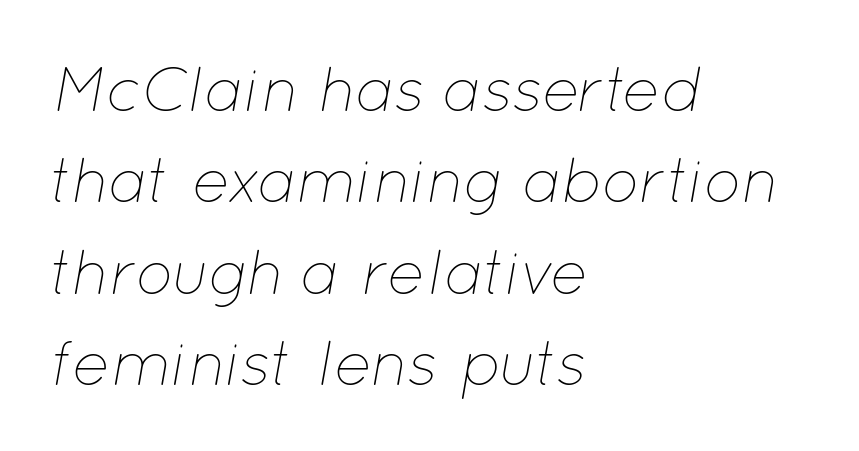
{"italic": "yes", "lean": "right", "slant_degrees": 12, "bold": "no", "weight": "thin", "width": "normal", "stroke_contrast": "low", "x_height": "medium", "monospaced": "no", "underline": "no", "align": "left", "line_spacing": "normal", "line_spacing_ratio": 1.45, "letter_spacing": "normal", "letter_spacing_em": 0.0, "glyph_px": 63}
